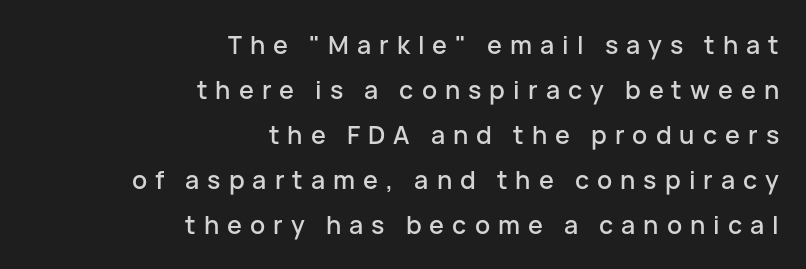
The image shows 25 px text type, upright; set right-aligned, line spacing 1.8x, unusually wide letter spacing (+0.32 em), not underlined.
